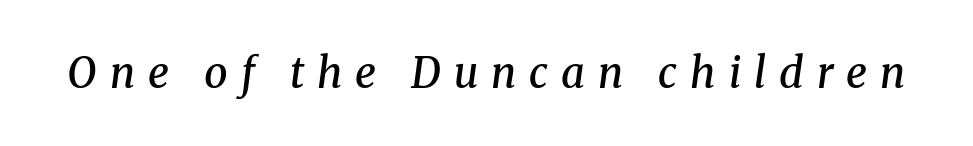
Q: Is the text bold? A: Semi-bold.
Q: Is the text italic (slanted)? A: Yes, it leans right by about 8 degrees.
Q: Is the typeface a serif or a sans-serif typeface? A: Serif.
Q: Is the text underlined? A: No.
Q: Is the spacing between letters normal or unusually wide? A: Unusually wide.
Q: Width (condensed, normal, or wide)? A: Normal.
Q: Stroke contrast? A: Medium.
Q: x-height? A: Medium.
Q: Monospaced? A: No.
